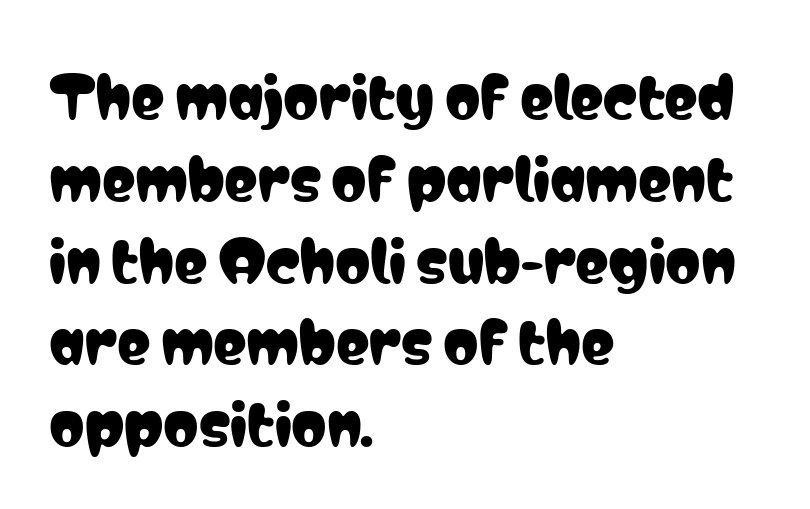
Q: Is the text italic (slanted)? A: No, it is upright.
Q: Is the typeface a serif or a sans-serif typeface? A: Sans-serif.
Q: Is the text underlined? A: No.
Q: How is the paragraph aligned? A: Left-aligned.
Q: Is the spacing between letters normal or unusually wide? A: Normal.
Q: Is the spacing between lines tight, normal or loose? A: Normal.
Q: Width (condensed, normal, or wide)? A: Condensed.
Q: Stroke contrast? A: Low.
Q: x-height? A: Medium.
Q: Monospaced? A: No.
